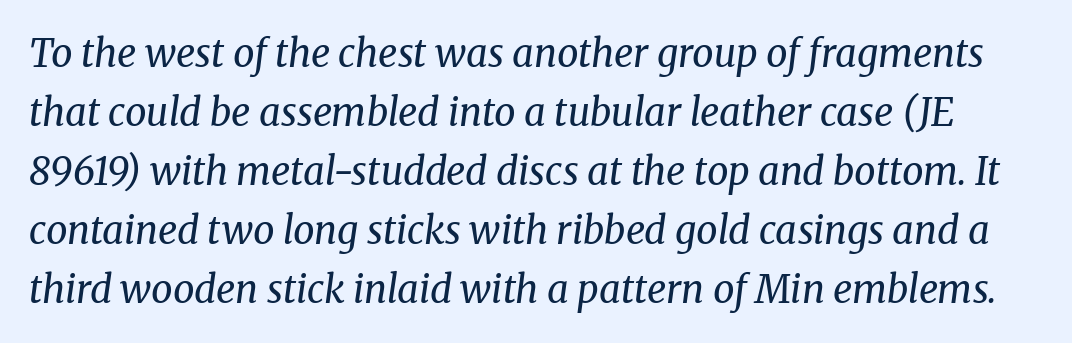
Q: Is the text bold? A: No.
Q: Is the text italic (slanted)? A: Yes, it leans right by about 8 degrees.
Q: Is the typeface a serif or a sans-serif typeface? A: Serif.
Q: Is the text underlined? A: No.
Q: Is the spacing between letters normal or unusually wide? A: Normal.
Q: Is the spacing between lines tight, normal or loose? A: Normal.
Q: Width (condensed, normal, or wide)? A: Normal.
Q: Stroke contrast? A: Medium.
Q: x-height? A: Medium.
Q: Monospaced? A: No.
